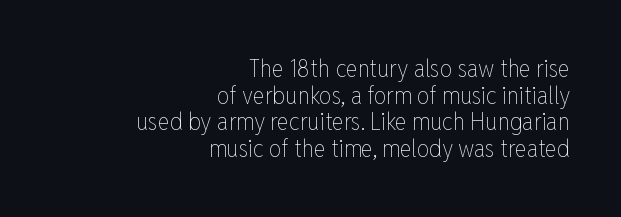
Interline gaps are noticeably narrow in this sample. Compared with a typical body face, this is equally light or lighter still. Does the lettering tilt? It doesn't — this is upright. In CSS terms this would be text-align: right. A bare baseline throughout the passage. Here the glyphs are tracked normally, forming tight word shapes.
